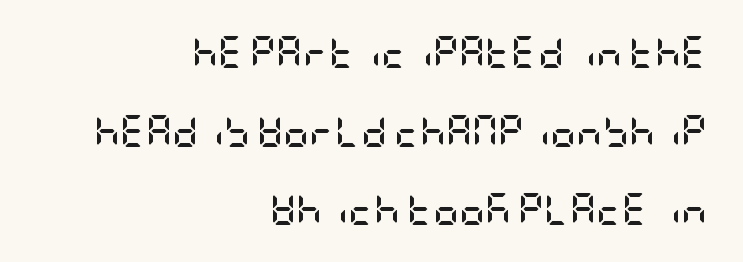
The typesetter chose a ragged-left arrangement here. A bare baseline throughout the passage. The font family rendered here belongs to the sans-serif group. Airy leading. The letters sit at their default tracking, neither squeezed nor spread.
